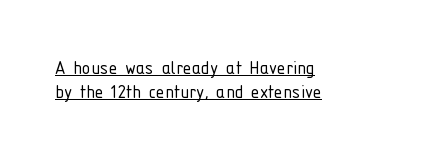
A typesetter would mark this as roman, not italic. Observe the ordinary spacing: letters are neighbours, not strangers. Looks like someone drew a line under every word here. Leading: reduced.
